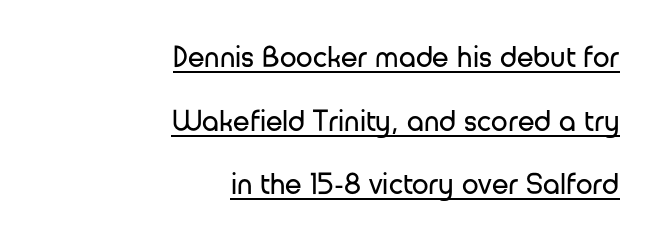
Q: Is the text bold? A: No.
Q: Is the text italic (slanted)? A: No, it is upright.
Q: Is the typeface a serif or a sans-serif typeface? A: Sans-serif.
Q: Is the text underlined? A: Yes.
Q: How is the paragraph aligned? A: Right-aligned.
Q: Is the spacing between letters normal or unusually wide? A: Normal.
Q: Is the spacing between lines tight, normal or loose? A: Loose.
Q: Width (condensed, normal, or wide)? A: Normal.
Q: Stroke contrast? A: Low.
Q: x-height? A: Medium.
Q: Monospaced? A: No.
